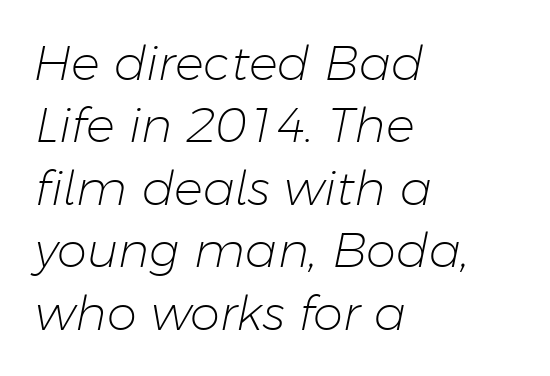
The image shows 48 px light type, italic (leaning right); set left-aligned, normal line spacing (1.3x), normal letter spacing, not underlined; low stroke contrast and a medium x-height.
